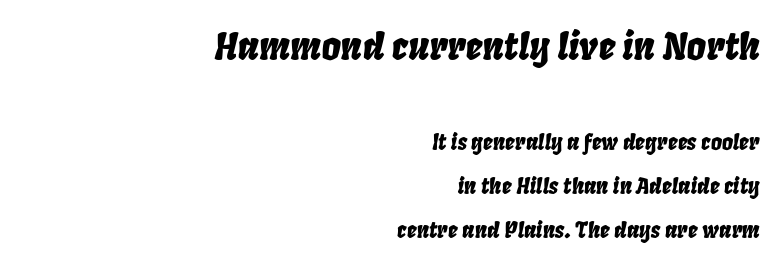
Q: Is the text italic (slanted)? A: Yes, it leans right by about 8 degrees.
Q: Is the text underlined? A: No.
Q: How is the paragraph aligned? A: Right-aligned.
Q: Is the spacing between letters normal or unusually wide? A: Normal.
Q: Is the spacing between lines tight, normal or loose? A: Loose.
Q: Which block of text is set in a larger size, the first (top) or the second (bottom)? A: The first (top) one.
Q: Width (condensed, normal, or wide)? A: Condensed.
Q: Stroke contrast? A: Low.
Q: x-height? A: Large.
Q: Monospaced? A: No.
